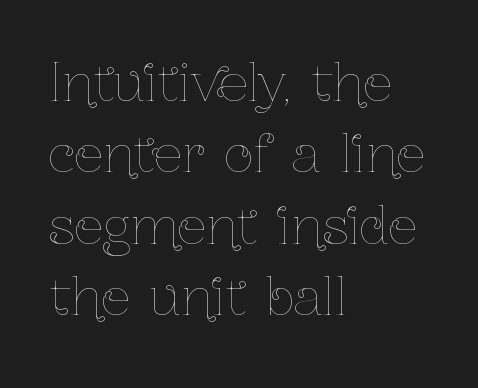
Q: Is the text bold? A: No.
Q: Is the text italic (slanted)? A: No, it is upright.
Q: Is the text underlined? A: No.
Q: How is the paragraph aligned? A: Left-aligned.
Q: Is the spacing between letters normal or unusually wide? A: Normal.
Q: Is the spacing between lines tight, normal or loose? A: Normal.
Q: Width (condensed, normal, or wide)? A: Condensed.
Q: Stroke contrast? A: Low.
Q: x-height? A: Medium.
Q: Monospaced? A: No.
